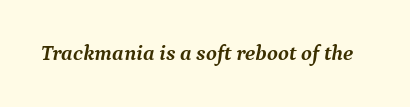
Is the type slanted? Yes — the strokes lean at a clear angle. The string is rendered with underlining switched off. Strokes here are thick enough to call this a true bold. This rendering leaves character spacing at its baseline value.
